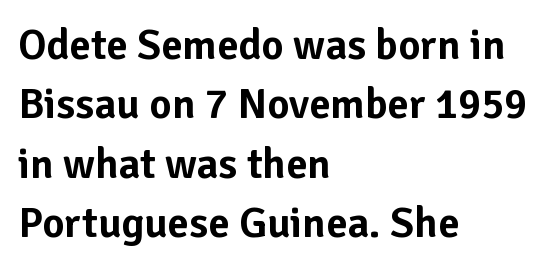
Q: Is the text italic (slanted)? A: No, it is upright.
Q: Is the typeface a serif or a sans-serif typeface? A: Sans-serif.
Q: Is the text underlined? A: No.
Q: How is the paragraph aligned? A: Left-aligned.
Q: Is the spacing between letters normal or unusually wide? A: Normal.
Q: Is the spacing between lines tight, normal or loose? A: Normal.
Q: Width (condensed, normal, or wide)? A: Normal.
Q: Stroke contrast? A: Low.
Q: x-height? A: Medium.
Q: Monospaced? A: No.
